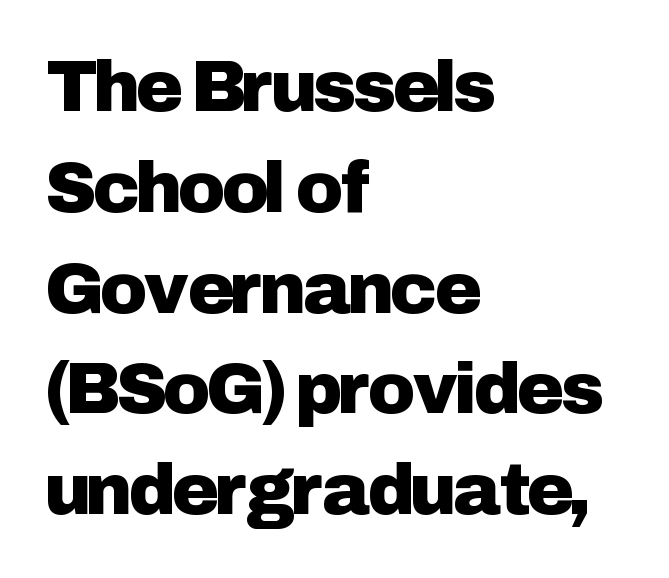
{"serif": "no", "italic": "no", "width": "normal", "stroke_contrast": "low", "x_height": "medium", "monospaced": "no", "underline": "no", "align": "left", "line_spacing": "normal", "line_spacing_ratio": 1.4, "letter_spacing": "normal", "letter_spacing_em": 0.0, "glyph_px": 72}
